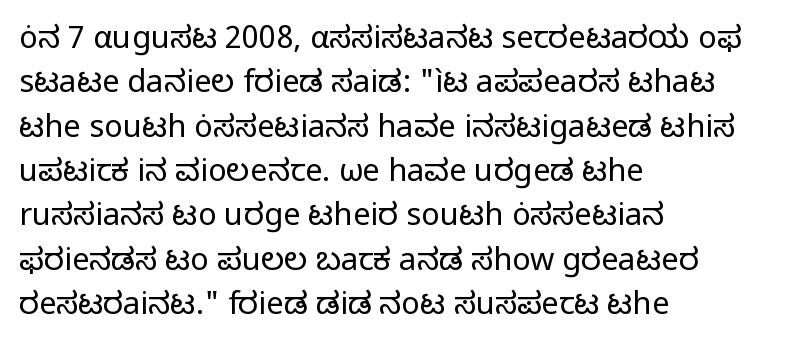
The image shows 31 px regular-weight sans-serif type, upright; set left-aligned, normal line spacing (1.43x), normal letter spacing, not underlined; low stroke contrast and a medium x-height.
